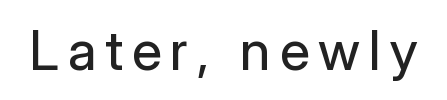
Q: Is the text bold? A: No.
Q: Is the text italic (slanted)? A: No, it is upright.
Q: Is the typeface a serif or a sans-serif typeface? A: Sans-serif.
Q: Is the text underlined? A: No.
Q: Width (condensed, normal, or wide)? A: Normal.
Q: Stroke contrast? A: Low.
Q: x-height? A: Medium.
Q: Monospaced? A: No.
